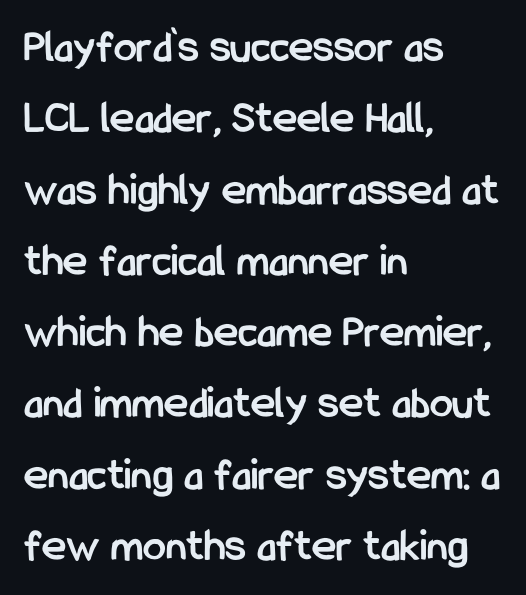
{"serif": "no", "italic": "no", "bold": "yes", "weight": "semibold", "width": "condensed", "stroke_contrast": "low", "x_height": "medium", "monospaced": "no", "underline": "no", "align": "left", "line_spacing": "normal", "line_spacing_ratio": 1.55, "letter_spacing": "normal", "letter_spacing_em": 0.0, "glyph_px": 46}
